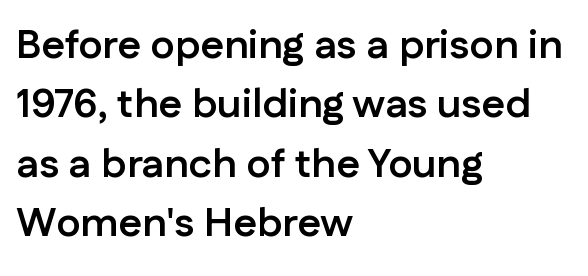
{"serif": "no", "italic": "no", "bold": "yes", "weight": "semibold", "width": "normal", "stroke_contrast": "low", "x_height": "medium", "monospaced": "no", "underline": "no", "align": "left", "line_spacing": "normal", "line_spacing_ratio": 1.45, "letter_spacing": "normal", "letter_spacing_em": 0.0, "glyph_px": 41}
